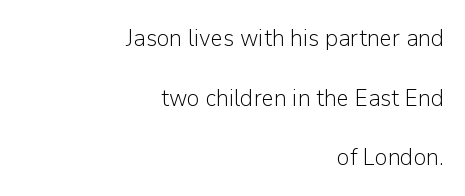
The image shows 24 px text type, upright; set right-aligned, loose line spacing (2.48x), normal letter spacing, not underlined.
